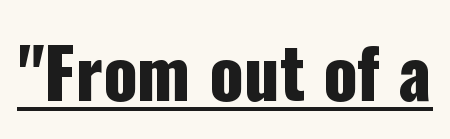
Q: Is the text italic (slanted)? A: No, it is upright.
Q: Is the typeface a serif or a sans-serif typeface? A: Sans-serif.
Q: Is the text underlined? A: Yes.
Q: Is the spacing between letters normal or unusually wide? A: Normal.
Q: Width (condensed, normal, or wide)? A: Condensed.
Q: Stroke contrast? A: Low.
Q: x-height? A: Medium.
Q: Monospaced? A: No.
